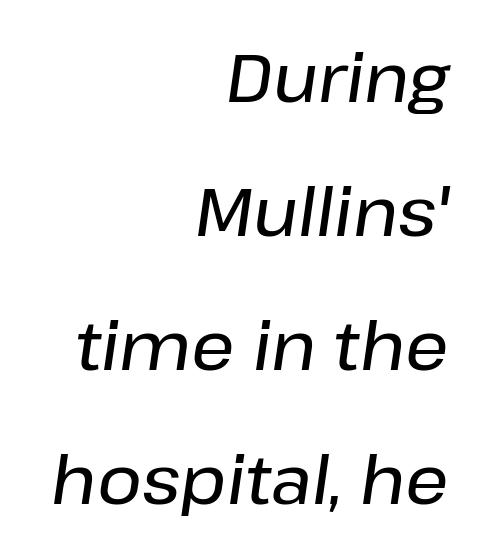
Q: Is the text italic (slanted)? A: Yes, it leans right by about 8 degrees.
Q: Is the text underlined? A: No.
Q: How is the paragraph aligned? A: Right-aligned.
Q: Is the spacing between letters normal or unusually wide? A: Normal.
Q: Is the spacing between lines tight, normal or loose? A: Loose.
Q: Width (condensed, normal, or wide)? A: Normal.
Q: Stroke contrast? A: Low.
Q: x-height? A: Medium.
Q: Monospaced? A: No.
